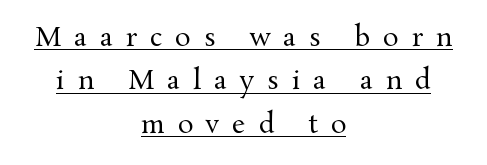
The lettering stays uniformly vertical, giving the passage a roman look. Ink coverage per letter is moderate at most. Students, observe the line beneath the letters — that is underlining. Each new line begins a customary step beneath the previous one. The rag falls on both sides of this text block equally. Here the glyphs are tracked loosely, breaking word shapes into spaced letters.
